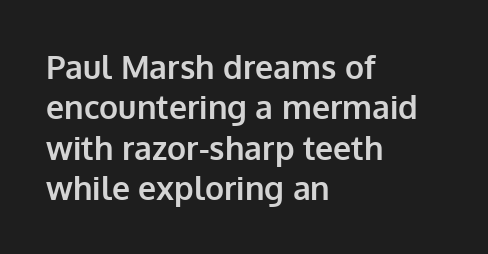
{"serif": "no", "italic": "no", "bold": "yes", "weight": "bold", "width": "normal", "stroke_contrast": "low", "x_height": "medium", "monospaced": "no", "underline": "no", "align": "left", "line_spacing": "normal", "line_spacing_ratio": 1.26, "letter_spacing": "normal", "letter_spacing_em": 0.0, "glyph_px": 32}
